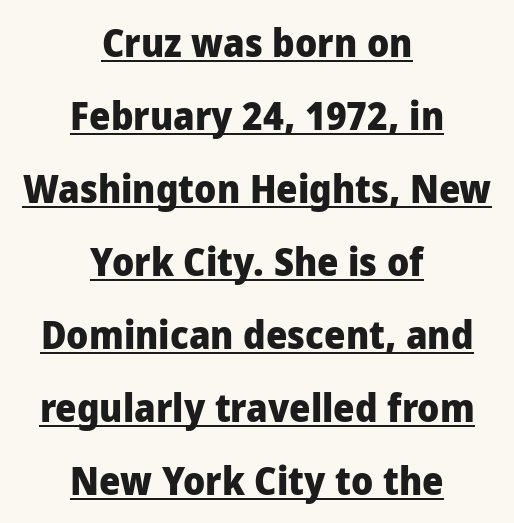
Q: Is the text bold? A: Yes.
Q: Is the text italic (slanted)? A: No, it is upright.
Q: Is the typeface a serif or a sans-serif typeface? A: Sans-serif.
Q: Is the text underlined? A: Yes.
Q: How is the paragraph aligned? A: Centered.
Q: Is the spacing between letters normal or unusually wide? A: Normal.
Q: Is the spacing between lines tight, normal or loose? A: Loose.
Q: Width (condensed, normal, or wide)? A: Normal.
Q: Stroke contrast? A: Low.
Q: x-height? A: Medium.
Q: Monospaced? A: No.
